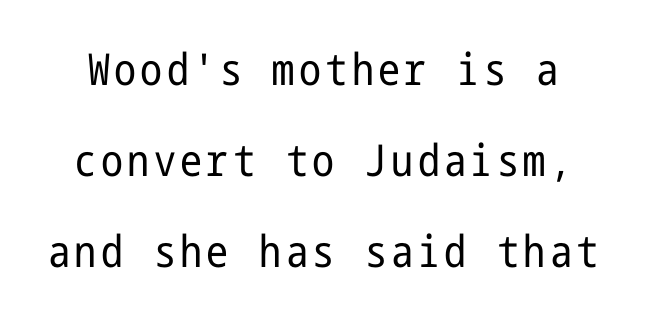
Q: Is the text bold? A: No.
Q: Is the text italic (slanted)? A: No, it is upright.
Q: Is the typeface a serif or a sans-serif typeface? A: Sans-serif.
Q: Is the text underlined? A: No.
Q: Is the spacing between lines tight, normal or loose? A: Loose.
Q: Width (condensed, normal, or wide)? A: Condensed.
Q: Stroke contrast? A: Low.
Q: x-height? A: Medium.
